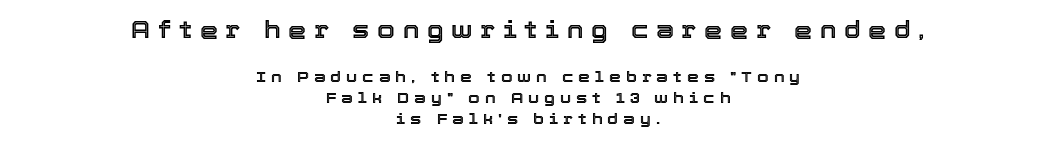
The image shows 23 px text type, upright; set centered, normal line spacing (1.38x), unusually wide letter spacing (+0.33 em), not underlined; the first (top) block is 1.53x larger.
